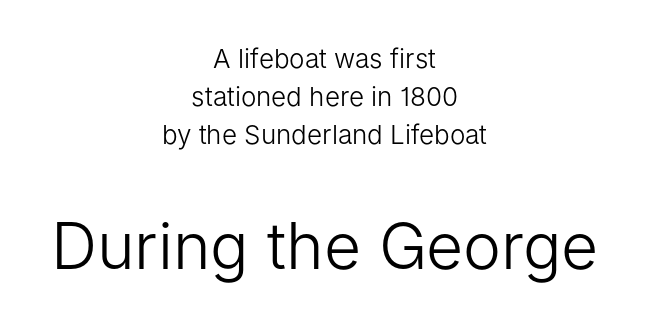
Rule under the text: the space is simply empty. Compared with a typical body face, this is equally light or lighter still. These lines are rendered in a variable-pitch font. No feet cap the strokes, marking this as sans-serif type. Ascenders rise straight up at ninety degrees.
